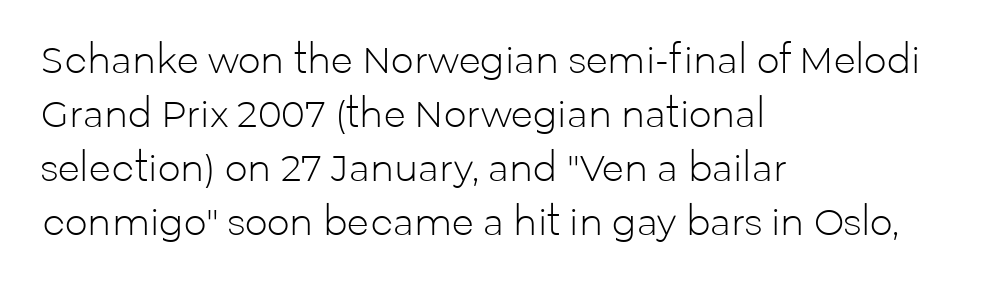
The image shows 36 px light sans-serif type, upright; set left-aligned, normal line spacing (1.5x), normal letter spacing, not underlined; low stroke contrast and a medium x-height.
